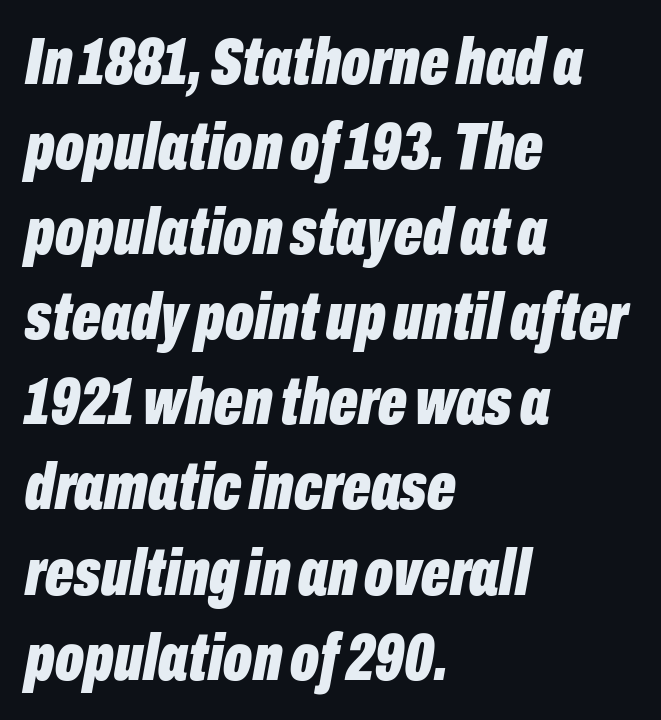
As a designer I'd log this as weight 700, bold. A typesetter would call this leading conventional body-copy spacing. The letters sit at their default tracking, neither squeezed nor spread. Glance below the letters and you will spot only blank space. Character widths vary here, with narrow letters taking less room than wide ones. Horizontally, the lines are justified to the leading edge only.
